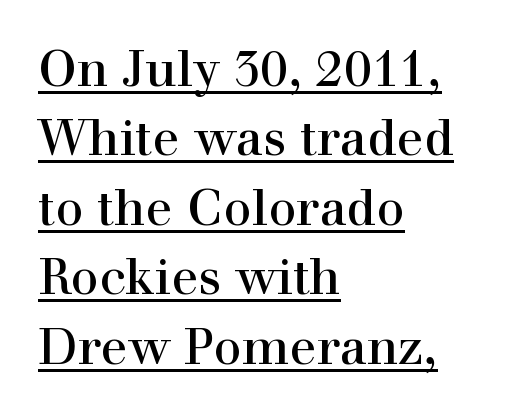
{"serif": "yes", "italic": "no", "width": "normal", "x_height": "medium", "monospaced": "no", "underline": "yes", "align": "left", "line_spacing": "normal", "line_spacing_ratio": 1.39, "letter_spacing": "normal", "letter_spacing_em": 0.0, "glyph_px": 50}
